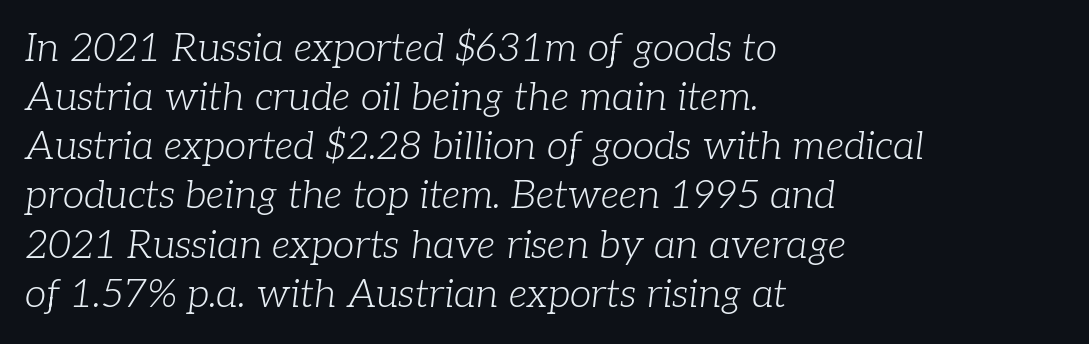
Q: Is the text bold? A: No.
Q: Is the text italic (slanted)? A: Yes, it leans right by about 7 degrees.
Q: Is the typeface a serif or a sans-serif typeface? A: Serif.
Q: Is the text underlined? A: No.
Q: How is the paragraph aligned? A: Left-aligned.
Q: Is the spacing between letters normal or unusually wide? A: Normal.
Q: Is the spacing between lines tight, normal or loose? A: Normal.
Q: Width (condensed, normal, or wide)? A: Normal.
Q: Stroke contrast? A: Low.
Q: x-height? A: Medium.
Q: Monospaced? A: No.
